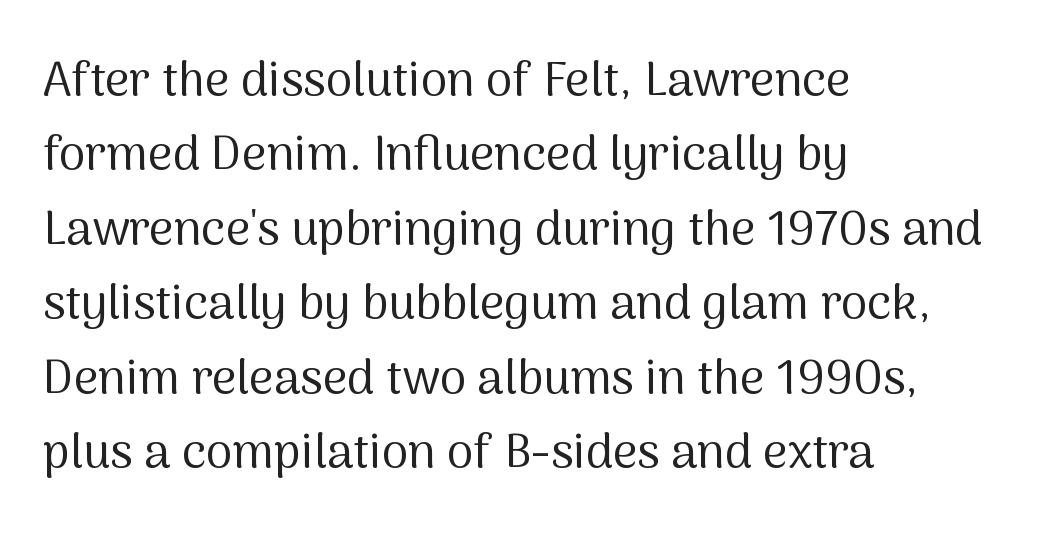
{"serif": "no", "italic": "no", "bold": "no", "weight": "regular", "width": "normal", "stroke_contrast": "medium", "x_height": "medium", "monospaced": "no", "underline": "no", "align": "left", "line_spacing": "normal", "line_spacing_ratio": 1.55, "letter_spacing": "normal", "letter_spacing_em": 0.0, "glyph_px": 48}
